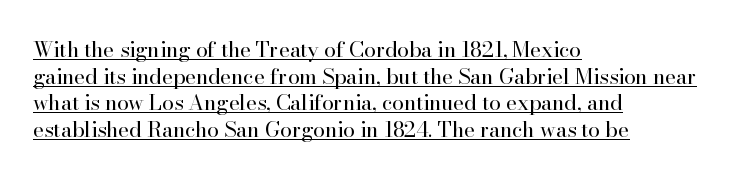
Is the letter spacing exaggerated? No — it looks like the ordinary default. This sample uses an upright cut, with every glyph sitting square on the baseline. Notice how descenders clear the ascenders below comfortably — that's standard leading. Layout note: lines flush left.
